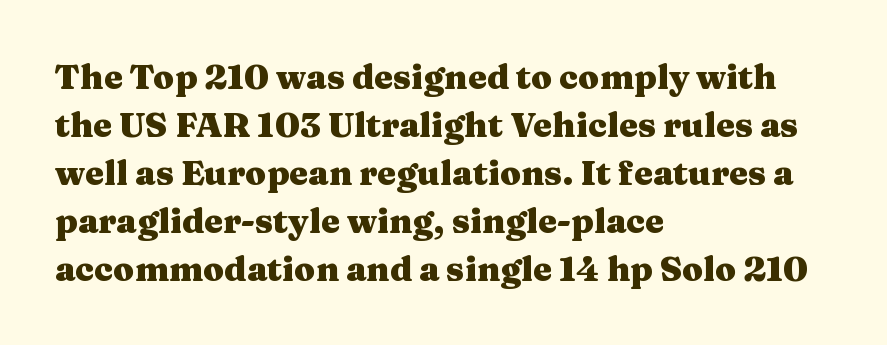
Q: Is the text bold? A: Yes.
Q: Is the text italic (slanted)? A: No, it is upright.
Q: Is the typeface a serif or a sans-serif typeface? A: Serif.
Q: Is the text underlined? A: No.
Q: How is the paragraph aligned? A: Left-aligned.
Q: Is the spacing between letters normal or unusually wide? A: Normal.
Q: Is the spacing between lines tight, normal or loose? A: Normal.
Q: Width (condensed, normal, or wide)? A: Wide.
Q: Stroke contrast? A: Medium.
Q: x-height? A: Medium.
Q: Monospaced? A: No.
